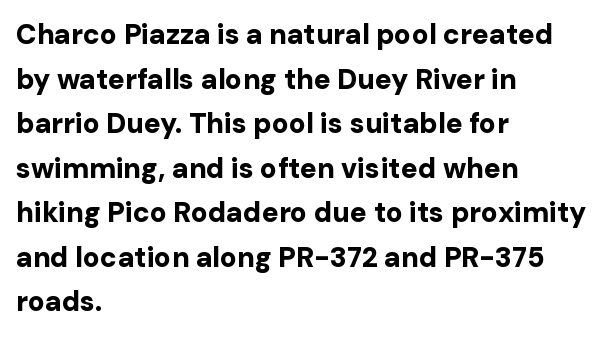
Q: Is the text bold? A: Yes.
Q: Is the text italic (slanted)? A: No, it is upright.
Q: Is the typeface a serif or a sans-serif typeface? A: Sans-serif.
Q: Is the text underlined? A: No.
Q: How is the paragraph aligned? A: Left-aligned.
Q: Is the spacing between letters normal or unusually wide? A: Normal.
Q: Is the spacing between lines tight, normal or loose? A: Normal.
Q: Width (condensed, normal, or wide)? A: Normal.
Q: Stroke contrast? A: Low.
Q: x-height? A: Medium.
Q: Monospaced? A: No.
